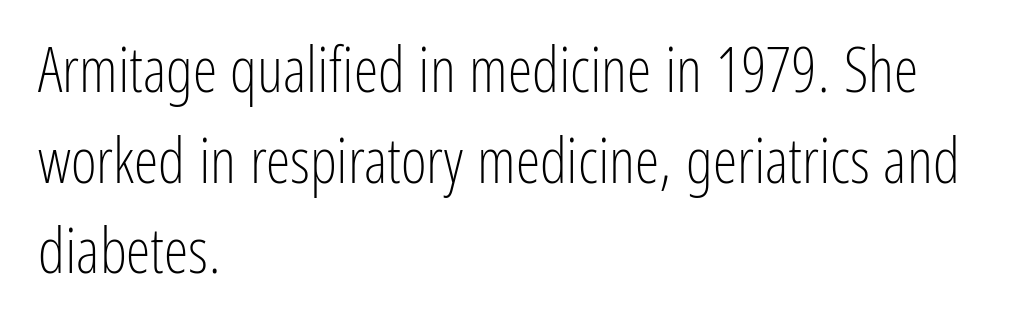
The image shows 62 px light, condensed sans-serif type, upright; set left-aligned, normal line spacing (1.46x), normal letter spacing, not underlined; low stroke contrast and a medium x-height.
